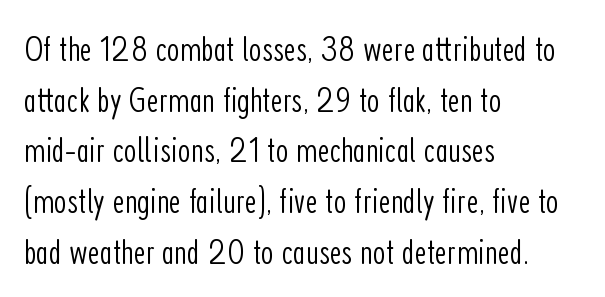
Q: Is the text bold? A: No.
Q: Is the text italic (slanted)? A: No, it is upright.
Q: Is the typeface a serif or a sans-serif typeface? A: Sans-serif.
Q: Is the text underlined? A: No.
Q: How is the paragraph aligned? A: Left-aligned.
Q: Is the spacing between letters normal or unusually wide? A: Normal.
Q: Is the spacing between lines tight, normal or loose? A: Normal.
Q: Width (condensed, normal, or wide)? A: Condensed.
Q: Stroke contrast? A: Low.
Q: x-height? A: Medium.
Q: Monospaced? A: No.
